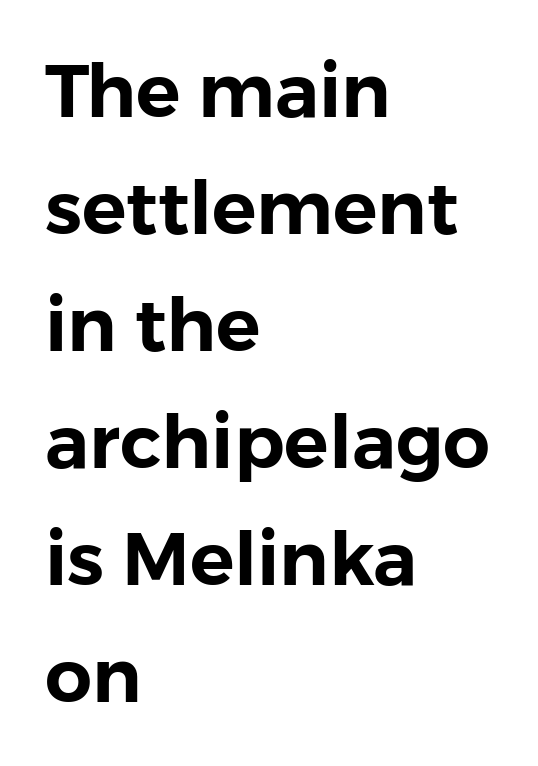
{"serif": "no", "italic": "no", "width": "normal", "stroke_contrast": "low", "x_height": "medium", "monospaced": "no", "underline": "no", "align": "left", "line_spacing": "normal", "line_spacing_ratio": 1.58, "letter_spacing": "normal", "letter_spacing_em": 0.0, "glyph_px": 74}
